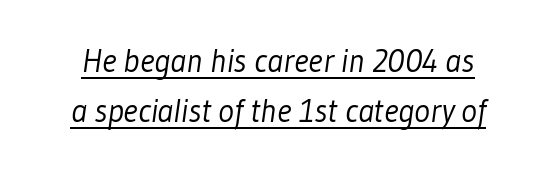
Here the glyphs are tracked normally, forming tight word shapes. The rows are spaced the way most documents space them. Letterform terminals end flat and unadorned throughout the passage. The passage shown is typed in a proportional face where columns would drift.
